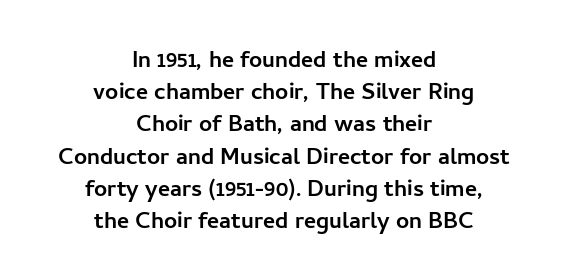
The image shows 29 px sans-serif type, upright; set centered, tight line spacing (1.11x), normal letter spacing, not underlined; low stroke contrast and a medium x-height.
